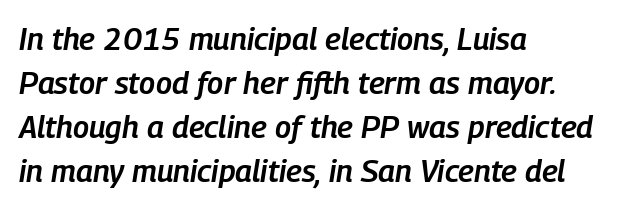
Horizontal alignment here is leftward, the default for most running prose. Decoration check: the copy has no underline. Moderately thickened strokes mark this as semibold type. The block of text has a typical density, with ordinary space between rows. This sample has the flowing, uneven cadence of proportional lettering.
